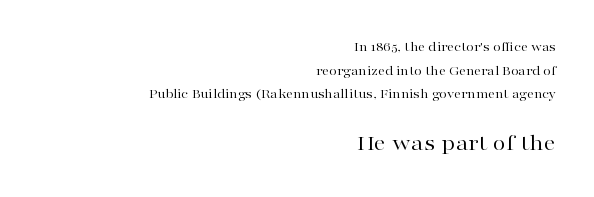
{"italic": "no", "bold": "no", "underline": "no", "align": "right", "line_spacing": "normal", "line_spacing_ratio": 1.69, "letter_spacing": "normal", "letter_spacing_em": 0.0, "larger_block": "second", "size_ratio": 1.71, "glyph_px": 24}
